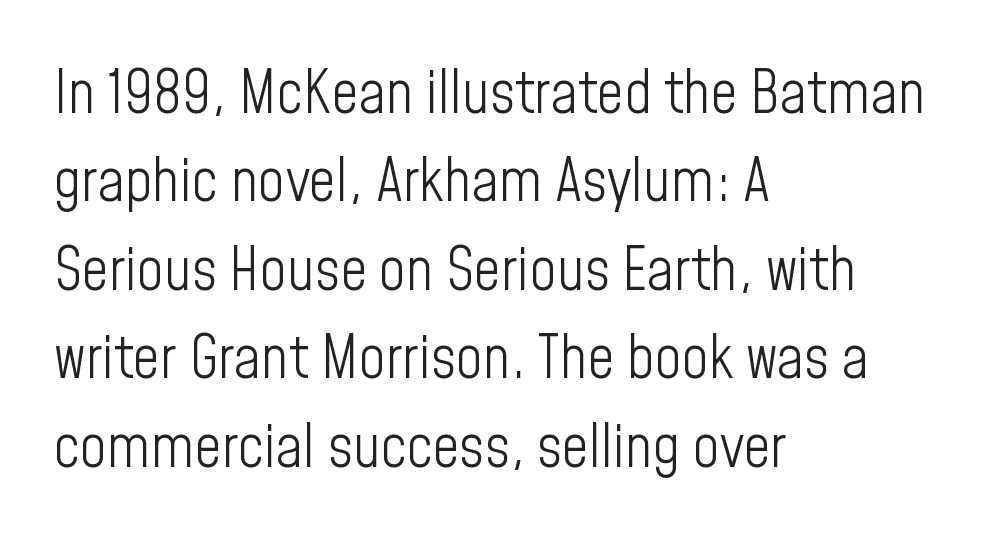
The image shows 59 px light, condensed sans-serif type, upright; set left-aligned, normal line spacing (1.5x), normal letter spacing, not underlined; low stroke contrast and a medium x-height.
